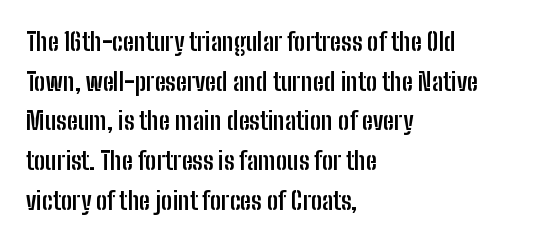
{"italic": "no", "bold": "yes", "underline": "no", "align": "left", "line_spacing": "normal", "line_spacing_ratio": 1.59, "letter_spacing": "normal", "letter_spacing_em": 0.0, "glyph_px": 25}
